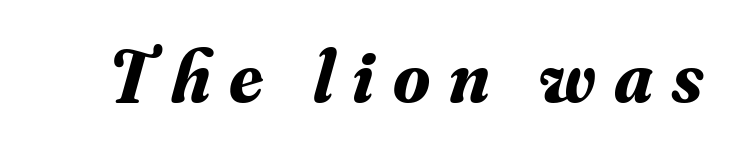
{"serif": "yes", "italic": "yes", "lean": "right", "slant_degrees": 16, "bold": "yes", "weight": "bold", "width": "normal", "stroke_contrast": "medium", "x_height": "small", "monospaced": "no", "underline": "no", "letter_spacing": "wide", "letter_spacing_em": 0.25, "glyph_px": 75}
